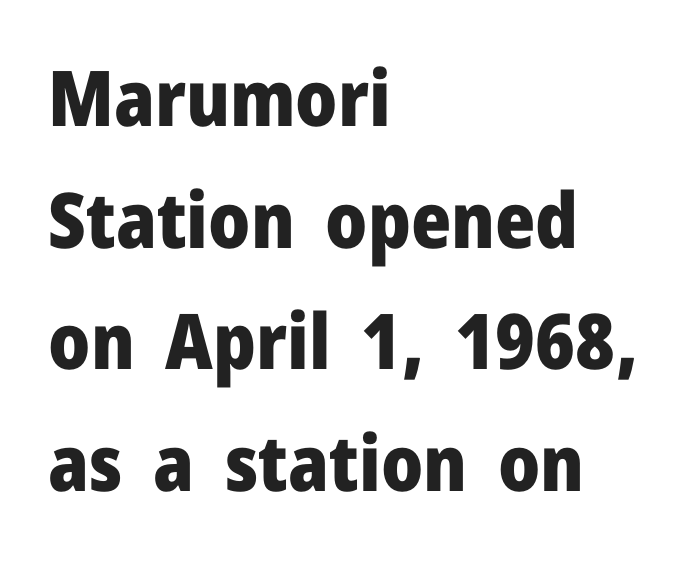
The image shows 77 px heavy sans-serif type, upright; set left-aligned, normal line spacing (1.58x), normal letter spacing, not underlined; low stroke contrast and a medium x-height.
